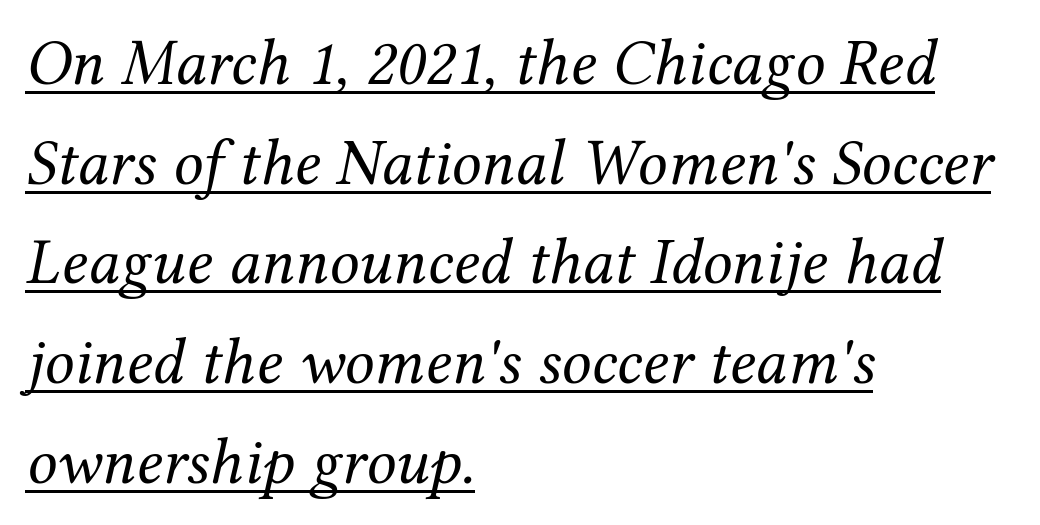
The image shows 66 px regular-weight serif type, italic (leaning right); set left-aligned, normal line spacing (1.51x), normal letter spacing, underlined; medium stroke contrast and a medium x-height.
